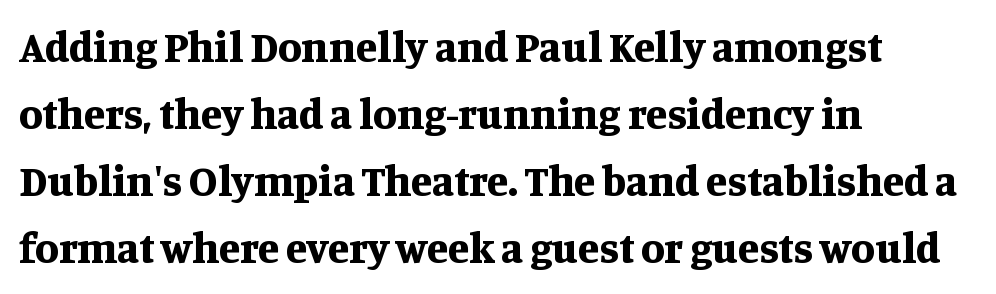
{"serif": "yes", "italic": "no", "bold": "yes", "weight": "bold", "width": "normal", "stroke_contrast": "medium", "x_height": "large", "monospaced": "no", "underline": "no", "align": "left", "line_spacing": "normal", "line_spacing_ratio": 1.56, "letter_spacing": "normal", "letter_spacing_em": 0.0, "glyph_px": 43}
